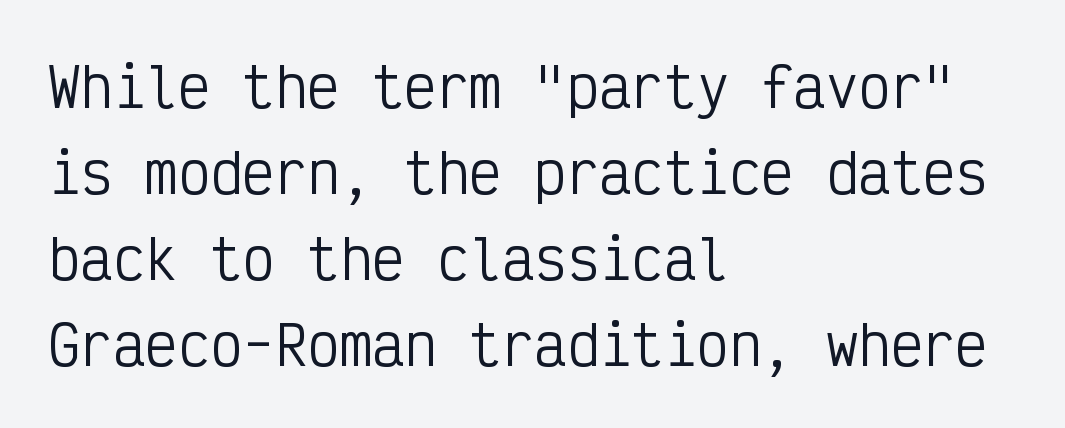
Letters rest on an invisible, unmarked baseline. The font is comparable to plain body text, perhaps lighter. Each new line begins a customary step beneath the previous one. This sample has the even, mechanical cadence of fixed-width lettering. Leftover space on each line is placed entirely after the last word. Every stem runs plumb, perpendicular to the baseline.
